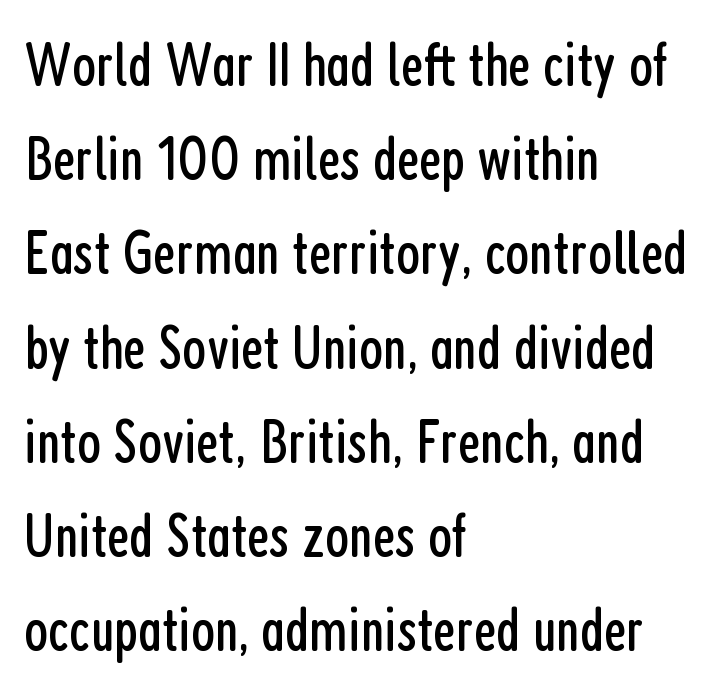
Q: Is the text bold? A: No.
Q: Is the text italic (slanted)? A: No, it is upright.
Q: Is the typeface a serif or a sans-serif typeface? A: Sans-serif.
Q: Is the text underlined? A: No.
Q: How is the paragraph aligned? A: Left-aligned.
Q: Is the spacing between letters normal or unusually wide? A: Normal.
Q: Is the spacing between lines tight, normal or loose? A: Normal.
Q: Width (condensed, normal, or wide)? A: Condensed.
Q: Stroke contrast? A: Low.
Q: x-height? A: Medium.
Q: Monospaced? A: No.
